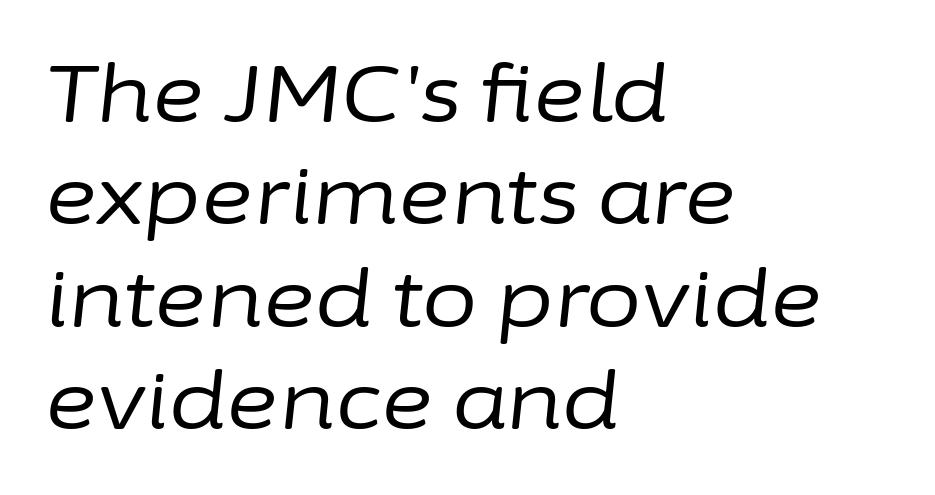
Q: Is the text bold? A: No.
Q: Is the text italic (slanted)? A: Yes, it leans right by about 6 degrees.
Q: Is the text underlined? A: No.
Q: How is the paragraph aligned? A: Left-aligned.
Q: Is the spacing between letters normal or unusually wide? A: Normal.
Q: Is the spacing between lines tight, normal or loose? A: Normal.
Q: Width (condensed, normal, or wide)? A: Normal.
Q: Stroke contrast? A: Low.
Q: x-height? A: Medium.
Q: Monospaced? A: No.
